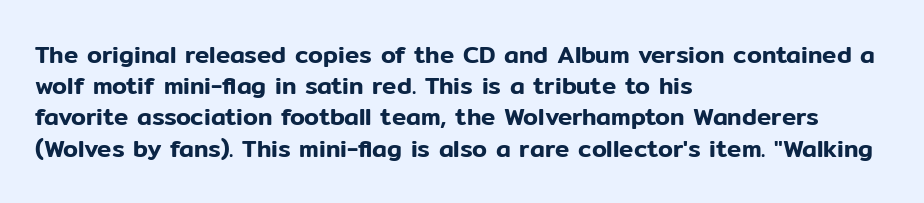
Q: Is the text italic (slanted)? A: No, it is upright.
Q: Is the text underlined? A: No.
Q: How is the paragraph aligned? A: Left-aligned.
Q: Is the spacing between letters normal or unusually wide? A: Normal.
Q: Is the spacing between lines tight, normal or loose? A: Normal.
